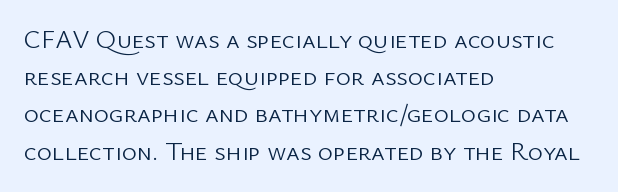
{"italic": "no", "bold": "no", "underline": "no", "align": "left", "line_spacing": "normal", "line_spacing_ratio": 1.43, "letter_spacing": "normal", "letter_spacing_em": 0.0, "glyph_px": 26}
